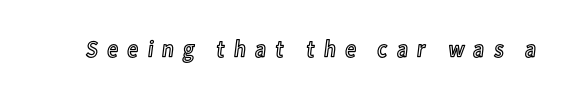
Descender tails drop into unmarked territory. There is plenty of visible air inserted between adjacent glyphs.
